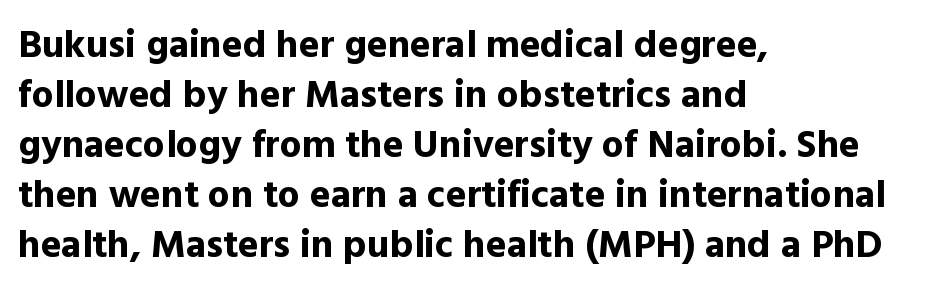
{"serif": "no", "italic": "no", "bold": "yes", "weight": "bold", "width": "normal", "x_height": "medium", "monospaced": "no", "underline": "no", "align": "left", "line_spacing": "normal", "line_spacing_ratio": 1.28, "letter_spacing": "normal", "letter_spacing_em": 0.0, "glyph_px": 39}
